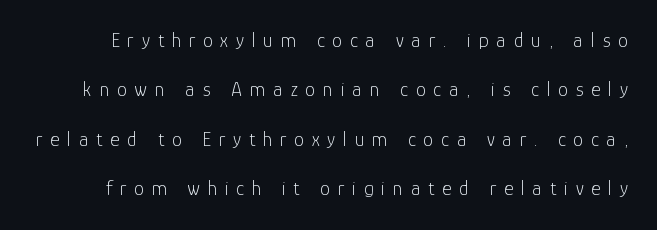
The image shows 20 px text type, upright; set loose line spacing (2.47x), unusually wide letter spacing (+0.39 em), not underlined.
